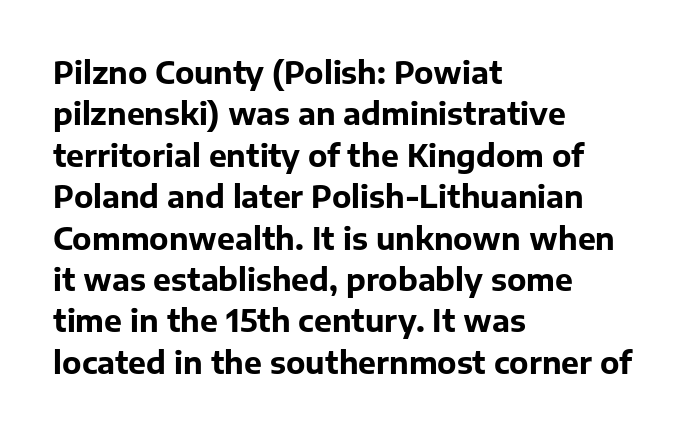
The image shows 30 px bold sans-serif type, upright; set left-aligned, normal line spacing (1.38x), normal letter spacing, not underlined; low stroke contrast and a medium x-height.
